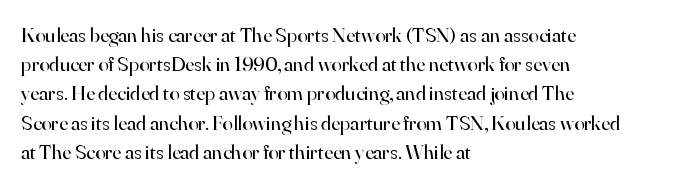
Tracking here is standard; glyphs follow each other at the usual distance. Heft: none added — not bold. These lines are set flush left with a ragged right edge. The letters stand straight up with perfectly vertical stems. Has an underline been added? It has not.
